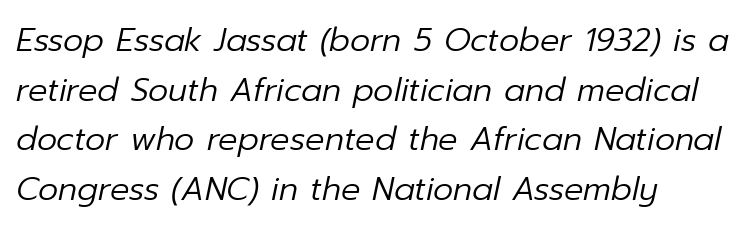
The image shows 32 px regular-weight type, italic (leaning right); set left-aligned, normal line spacing (1.55x), normal letter spacing, not underlined; low stroke contrast and a medium x-height.
